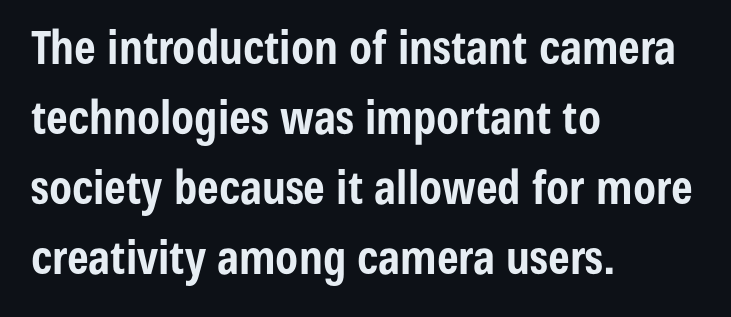
{"serif": "no", "italic": "no", "bold": "yes", "weight": "bold", "width": "condensed", "stroke_contrast": "low", "x_height": "medium", "monospaced": "no", "underline": "no", "align": "left", "line_spacing": "normal", "line_spacing_ratio": 1.52, "letter_spacing": "normal", "letter_spacing_em": 0.0, "glyph_px": 46}
